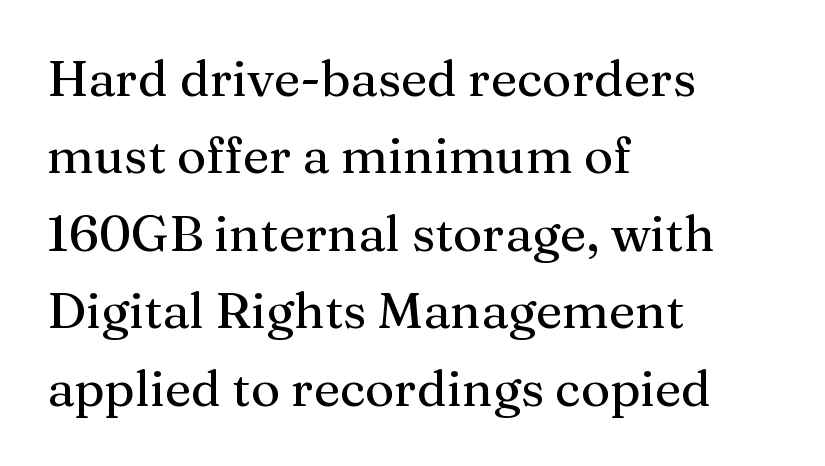
These lines were composed using upright roman letters. Rows of type keep a routine distance in the vertical direction. In terms of letterform style, serifs are clearly present. You could not count columns in this text — the font is proportionally spaced.
